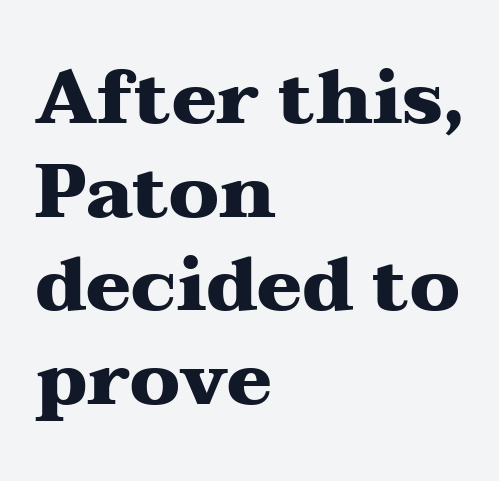
Every stem runs plumb, perpendicular to the baseline. The horizontal fit of the characters is conventional and even. One-word summary of the alignment: left. How would I describe the line gaps? Plain and ordinary. Serif or sans? Serif — the stroke terminals have little feet.
